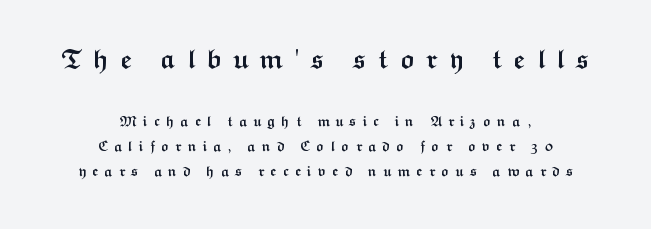
Glance below the letters and you will spot only blank space. A roman cut, with each character standing at attention. Each word looks stretched out because of the extra space between its letters. Students, this is bold: see how much ink each stroke carries. The passage shown begins with its larger block and ends with its smaller one.
